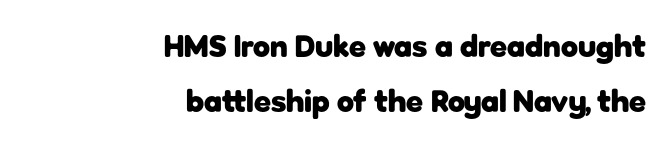
Q: Is the text bold? A: Yes.
Q: Is the text italic (slanted)? A: No, it is upright.
Q: Is the typeface a serif or a sans-serif typeface? A: Sans-serif.
Q: Is the text underlined? A: No.
Q: How is the paragraph aligned? A: Right-aligned.
Q: Is the spacing between letters normal or unusually wide? A: Normal.
Q: Width (condensed, normal, or wide)? A: Normal.
Q: Stroke contrast? A: Low.
Q: x-height? A: Medium.
Q: Monospaced? A: No.
